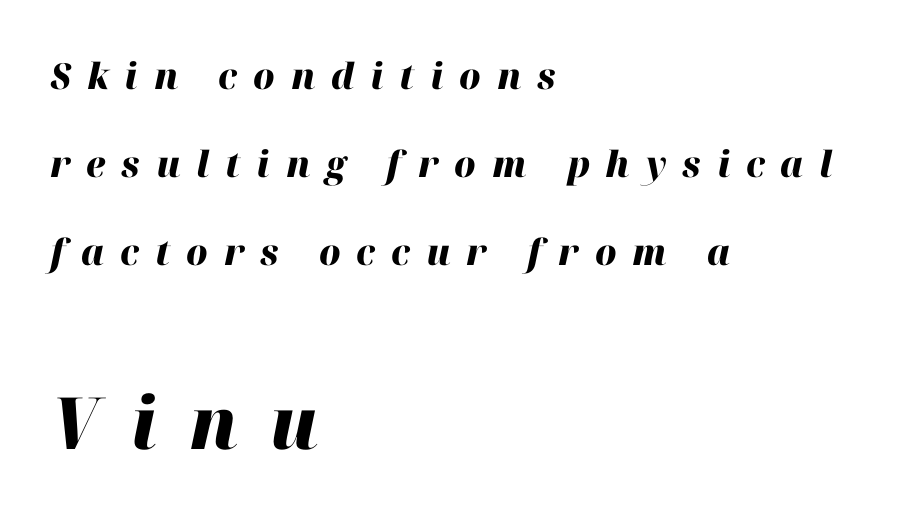
The image shows 72 px heavy type, italic (leaning right); set left-aligned, loose line spacing (2.45x), unusually wide letter spacing (+0.44 em), not underlined; the second (bottom) block is 2.0x larger; high stroke contrast and a medium x-height.
